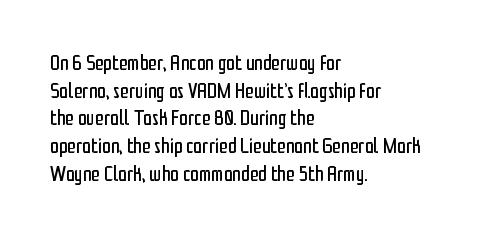
{"italic": "no", "bold": "no", "underline": "no", "align": "left", "line_spacing": "normal", "line_spacing_ratio": 1.26, "letter_spacing": "normal", "letter_spacing_em": 0.0, "glyph_px": 22}
